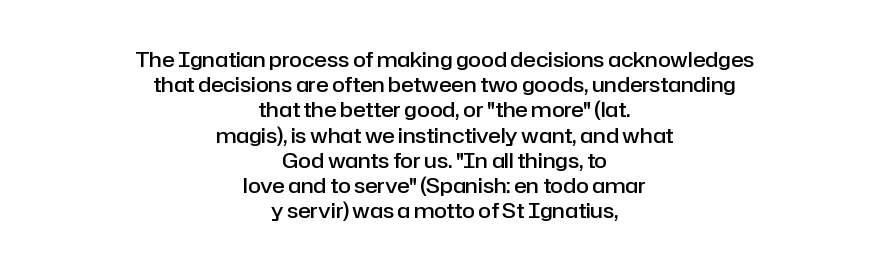
{"italic": "no", "bold": "semi", "underline": "no", "align": "center", "line_spacing_ratio": 1.2, "letter_spacing": "normal", "letter_spacing_em": 0.0, "glyph_px": 21}
